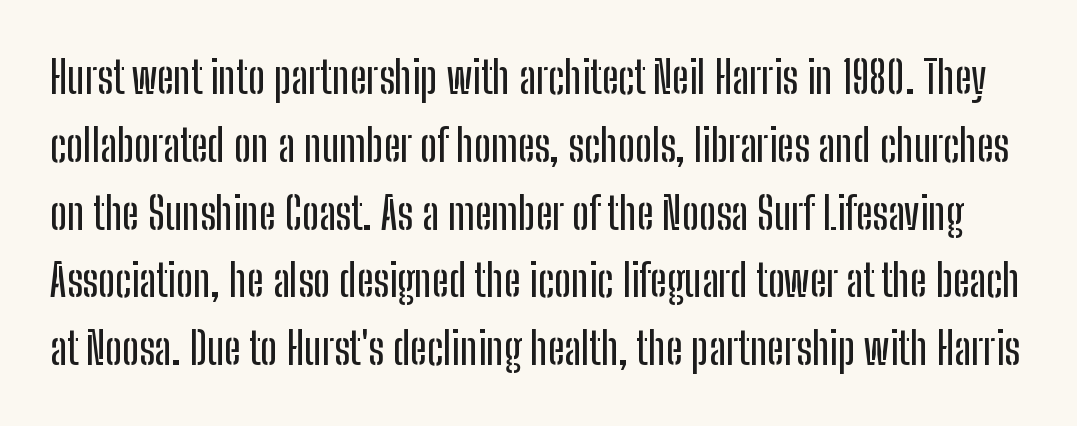
The image shows 44 px condensed sans-serif type, upright; set normal line spacing (1.54x), normal letter spacing, not underlined; low stroke contrast and a medium x-height.
